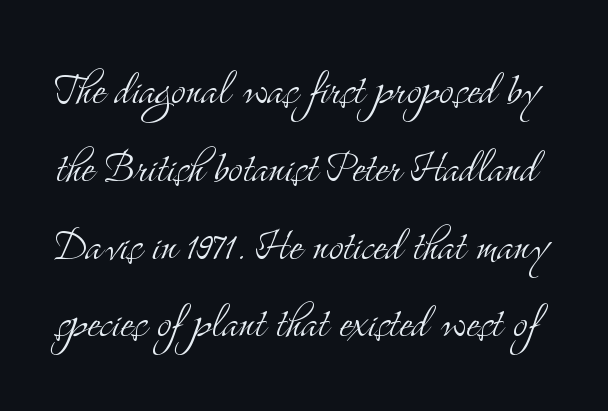
Q: Is the text bold? A: No.
Q: Is the text italic (slanted)? A: Yes.
Q: Is the typeface a serif or a sans-serif typeface? A: Serif.
Q: Is the text underlined? A: No.
Q: Is the spacing between letters normal or unusually wide? A: Normal.
Q: Is the spacing between lines tight, normal or loose? A: Normal.
Q: Width (condensed, normal, or wide)? A: Condensed.
Q: Stroke contrast? A: Medium.
Q: x-height? A: Small.
Q: Monospaced? A: No.
